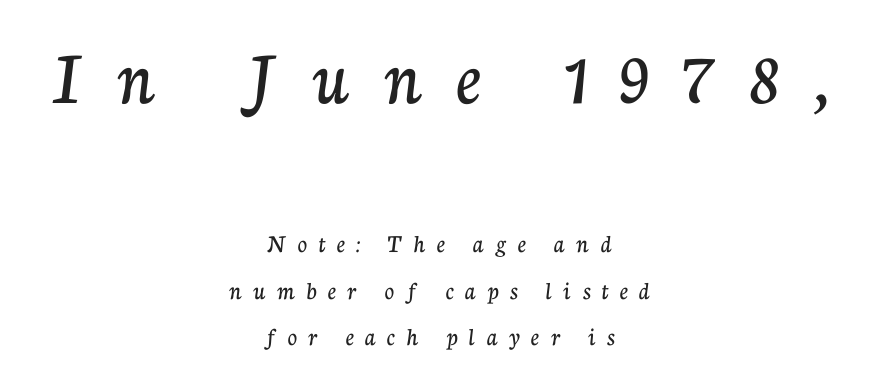
{"serif": "yes", "width": "normal", "stroke_contrast": "low", "x_height": "medium", "monospaced": "no", "underline": "no", "align": "center", "line_spacing_ratio": 1.8, "letter_spacing": "wide", "letter_spacing_em": 0.44, "larger_block": "first", "size_ratio": 3.0, "glyph_px": 78}
